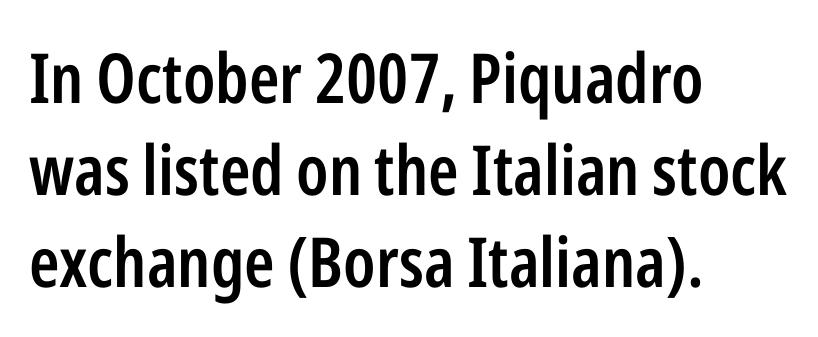
Q: Is the text bold? A: Semi-bold.
Q: Is the text italic (slanted)? A: No, it is upright.
Q: Is the typeface a serif or a sans-serif typeface? A: Sans-serif.
Q: Is the text underlined? A: No.
Q: How is the paragraph aligned? A: Left-aligned.
Q: Is the spacing between letters normal or unusually wide? A: Normal.
Q: Is the spacing between lines tight, normal or loose? A: Normal.
Q: Width (condensed, normal, or wide)? A: Condensed.
Q: Stroke contrast? A: Low.
Q: x-height? A: Medium.
Q: Monospaced? A: No.
